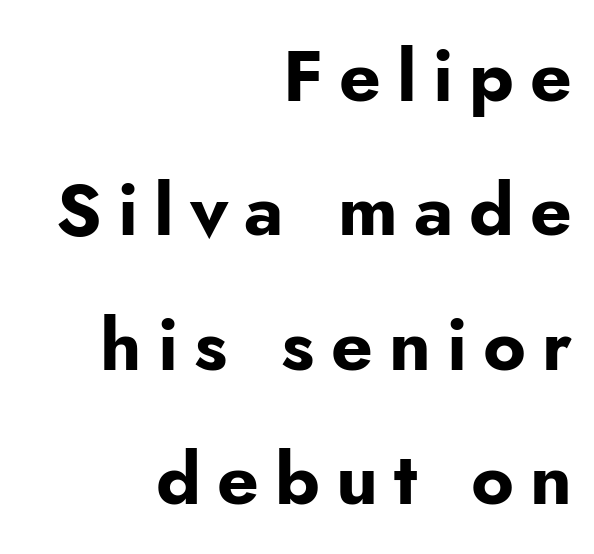
{"serif": "no", "italic": "no", "bold": "yes", "weight": "bold", "width": "normal", "stroke_contrast": "low", "x_height": "small", "monospaced": "no", "underline": "no", "align": "right", "line_spacing_ratio": 1.84, "letter_spacing": "wide", "letter_spacing_em": 0.22, "glyph_px": 73}
